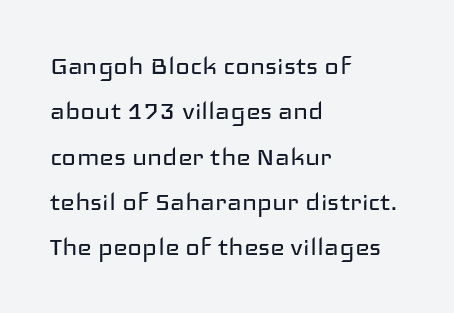
The image shows 31 px regular-weight, wide sans-serif type, upright; set left-aligned, normal line spacing (1.46x), normal letter spacing, not underlined; low stroke contrast and a medium x-height.
